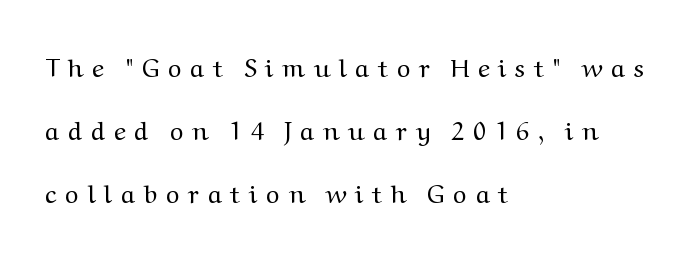
Alignment: flush left. Caption: face not bold, strokes unweighted. What stands out about the letter spacing? Its width — letters are far apart. Does the leading feel generous? Absolutely, it's lavish.
